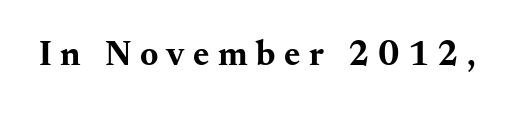
The image shows 35 px bold, wide serif type, upright; set unusually wide letter spacing (+0.24 em), not underlined; medium stroke contrast and a small x-height.
